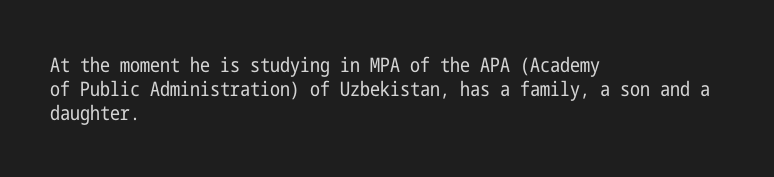
{"italic": "no", "bold": "no", "underline": "no", "align": "left", "line_spacing_ratio": 1.21, "letter_spacing": "normal", "letter_spacing_em": 0.0, "glyph_px": 20}
